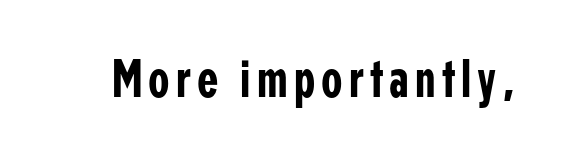
The image shows 55 px condensed sans-serif type, upright; set not underlined; low stroke contrast and a medium x-height.
